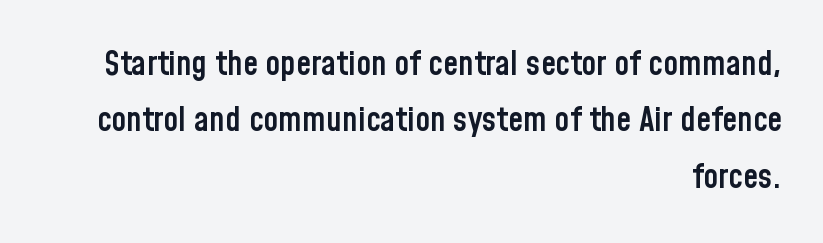
Q: Is the text bold? A: Semi-bold.
Q: Is the text italic (slanted)? A: No, it is upright.
Q: Is the typeface a serif or a sans-serif typeface? A: Sans-serif.
Q: Is the text underlined? A: No.
Q: How is the paragraph aligned? A: Right-aligned.
Q: Is the spacing between letters normal or unusually wide? A: Normal.
Q: Is the spacing between lines tight, normal or loose? A: Normal.
Q: Width (condensed, normal, or wide)? A: Condensed.
Q: Stroke contrast? A: Low.
Q: x-height? A: Medium.
Q: Monospaced? A: No.
